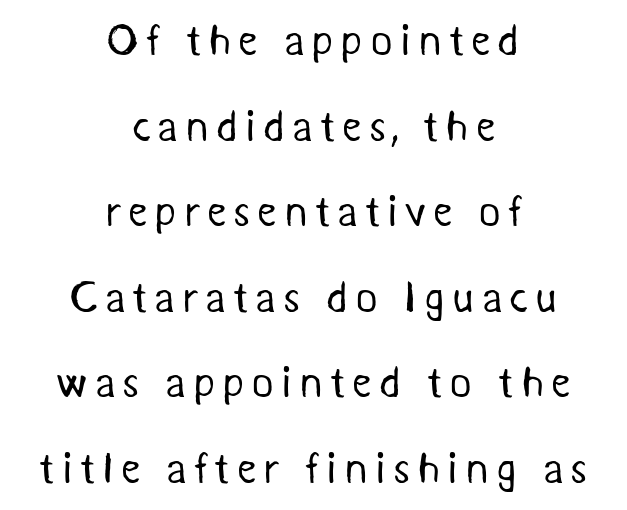
Is the stroke heavy? The answer is a plain regular-or-lighter. The passage shown is typed in a proportional face where columns would drift. Alignment: centered. The specimen omits any rule beneath the text block's lines. A typesetter would label this face a sans. In terms of leading, this rendering errs on the spacious side.
